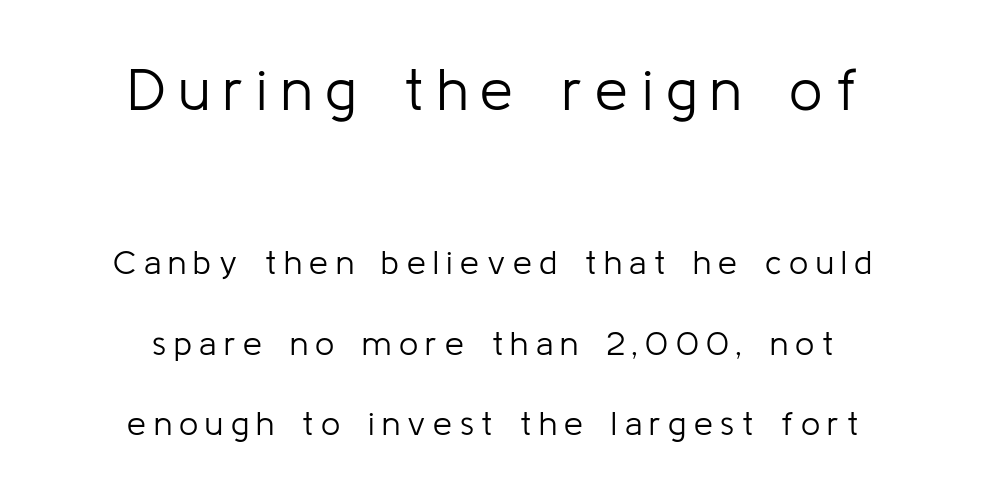
The image shows 59 px light sans-serif type, upright; set centered, loose line spacing (2.37x), unusually wide letter spacing (+0.22 em), not underlined; the first (top) block is 1.74x larger; low stroke contrast and a medium x-height.
